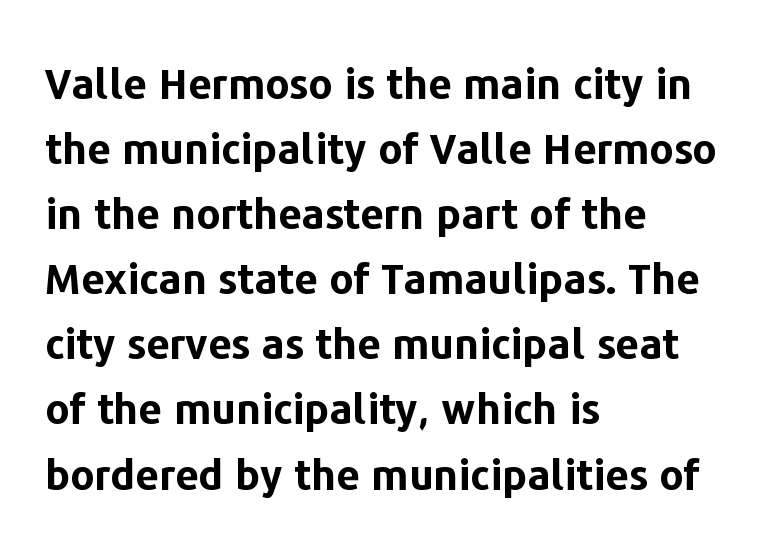
{"serif": "no", "italic": "no", "bold": "yes", "weight": "bold", "width": "normal", "stroke_contrast": "low", "x_height": "medium", "monospaced": "no", "underline": "no", "align": "left", "line_spacing": "normal", "line_spacing_ratio": 1.55, "letter_spacing": "normal", "letter_spacing_em": 0.0, "glyph_px": 42}
